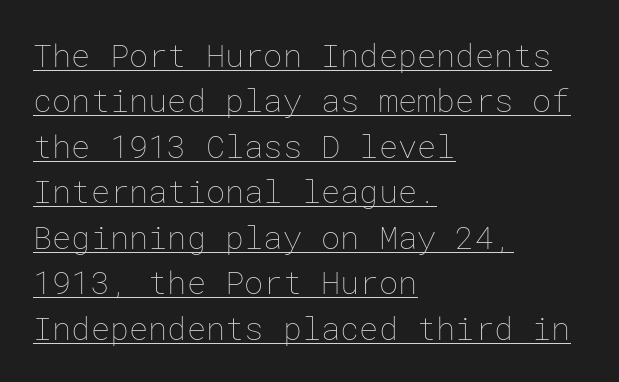
The image shows 32 px thin type, upright; set left-aligned, normal line spacing (1.42x), normal letter spacing, underlined; low stroke contrast and a medium x-height.
